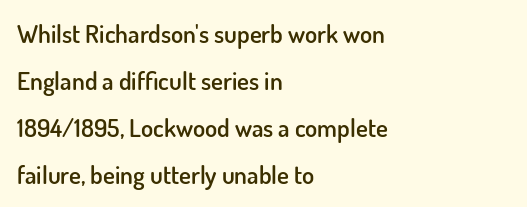
Beneath every word, the page is bare. Notice how the passage keeps a crisp vertical edge on the left only. Posture: vertical. The typesetting leans somewhat heavy: a semibold. Look at the tracking — it's just the regular setting, nothing added.
